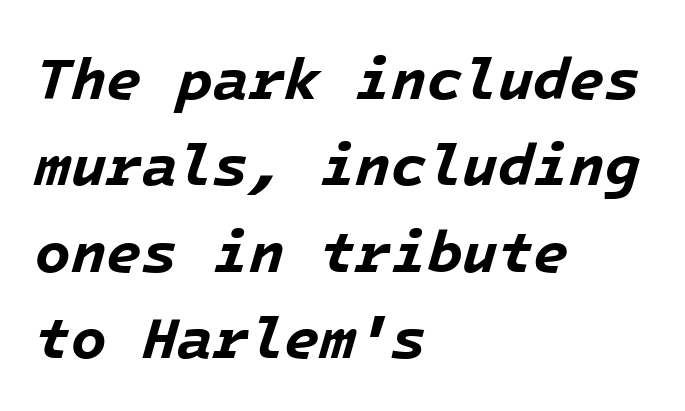
The image shows 58 px bold type, italic (leaning right); set left-aligned, normal line spacing (1.49x), normal letter spacing, not underlined; low stroke contrast and a medium x-height.
